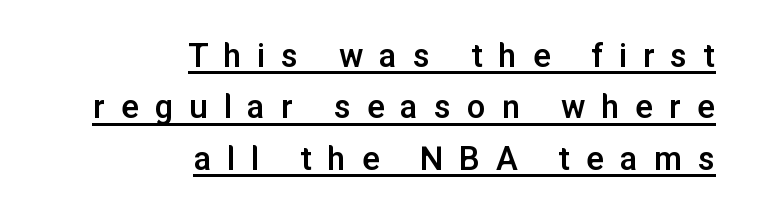
Q: Is the text bold? A: Semi-bold.
Q: Is the text italic (slanted)? A: No, it is upright.
Q: Is the typeface a serif or a sans-serif typeface? A: Sans-serif.
Q: Is the text underlined? A: Yes.
Q: How is the paragraph aligned? A: Right-aligned.
Q: Is the spacing between letters normal or unusually wide? A: Unusually wide.
Q: Is the spacing between lines tight, normal or loose? A: Normal.
Q: Width (condensed, normal, or wide)? A: Normal.
Q: Stroke contrast? A: Low.
Q: x-height? A: Medium.
Q: Monospaced? A: No.
